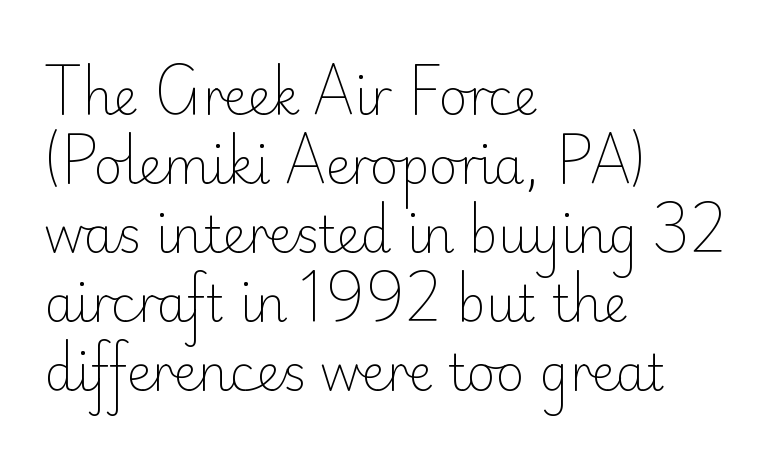
Q: Is the text bold? A: No.
Q: Is the text italic (slanted)? A: No, it is upright.
Q: Is the typeface a serif or a sans-serif typeface? A: Sans-serif.
Q: Is the text underlined? A: No.
Q: How is the paragraph aligned? A: Left-aligned.
Q: Is the spacing between letters normal or unusually wide? A: Normal.
Q: Is the spacing between lines tight, normal or loose? A: Normal.
Q: Width (condensed, normal, or wide)? A: Normal.
Q: Stroke contrast? A: Low.
Q: x-height? A: Small.
Q: Monospaced? A: No.
